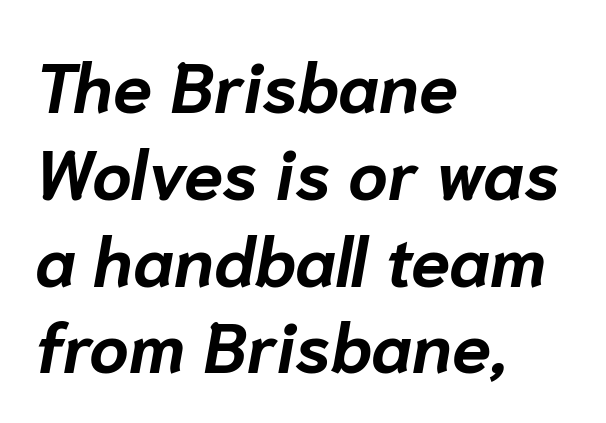
{"italic": "yes", "lean": "right", "slant_degrees": 10, "bold": "yes", "weight": "bold", "width": "normal", "stroke_contrast": "low", "x_height": "medium", "monospaced": "no", "underline": "no", "align": "left", "line_spacing_ratio": 1.24, "letter_spacing": "normal", "letter_spacing_em": 0.0, "glyph_px": 70}
